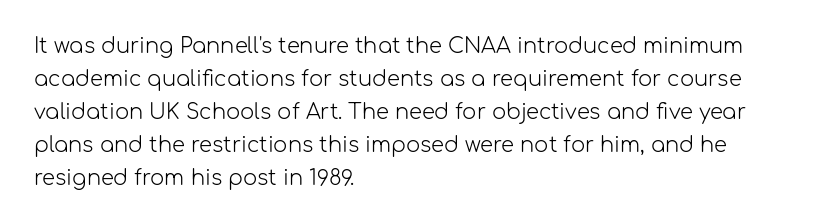
{"italic": "no", "bold": "no", "underline": "no", "align": "left", "line_spacing": "normal", "line_spacing_ratio": 1.57, "letter_spacing": "normal", "letter_spacing_em": 0.0, "glyph_px": 21}
